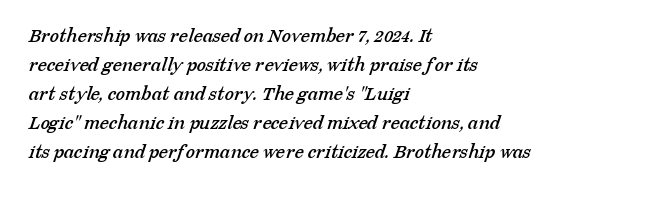
The image shows 21 px text type; set left-aligned, normal line spacing (1.38x), normal letter spacing, not underlined.
